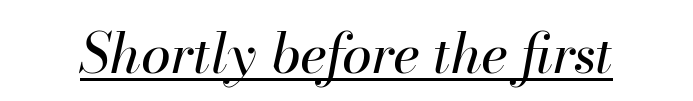
The image shows 54 px regular-weight type, italic (leaning right); set normal letter spacing, underlined; high stroke contrast and a small x-height.
